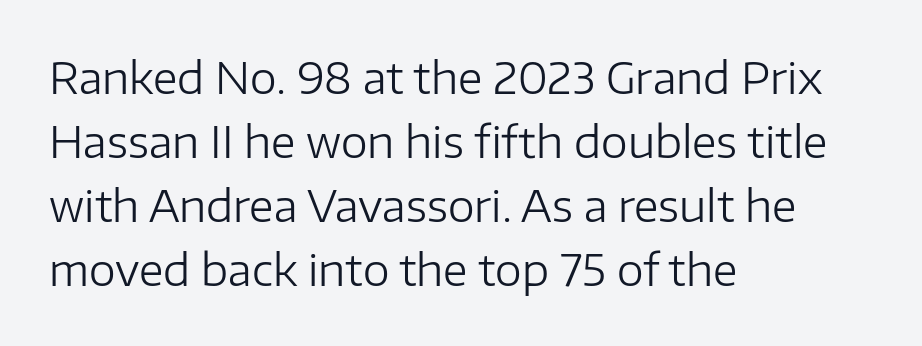
{"serif": "no", "italic": "no", "bold": "no", "weight": "regular", "width": "normal", "stroke_contrast": "low", "x_height": "medium", "monospaced": "no", "underline": "no", "align": "left", "line_spacing": "normal", "line_spacing_ratio": 1.49, "letter_spacing": "normal", "letter_spacing_em": 0.0, "glyph_px": 43}
